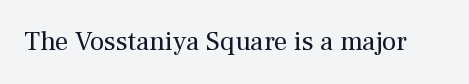
{"italic": "no", "bold": "no", "underline": "no", "letter_spacing": "normal", "letter_spacing_em": 0.0, "glyph_px": 27}
